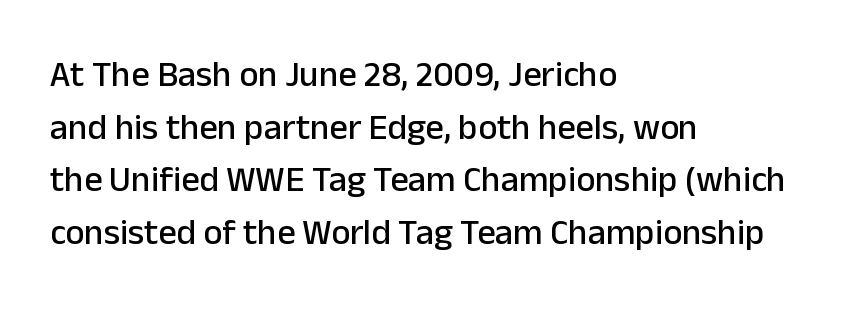
Default kerning and tracking; the words read as compact shapes. Regarding serifs, this sample does without them. Every row of glyphs begins at an identical x-position on the left. One glance says typical: line gaps are just what's usual. Is this a fixed-width face? No — the glyphs have proportional, varying widths. Lines of text with bare space underneath.
